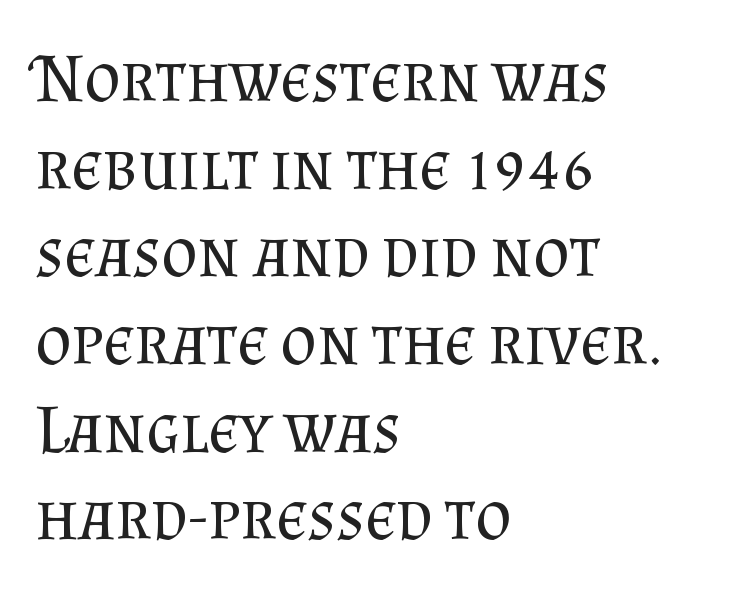
{"serif": "yes", "italic": "no", "bold": "no", "weight": "regular", "width": "normal", "stroke_contrast": "medium", "x_height": "small", "monospaced": "no", "underline": "no", "align": "left", "line_spacing": "normal", "line_spacing_ratio": 1.27, "letter_spacing": "normal", "letter_spacing_em": 0.0, "glyph_px": 69}
